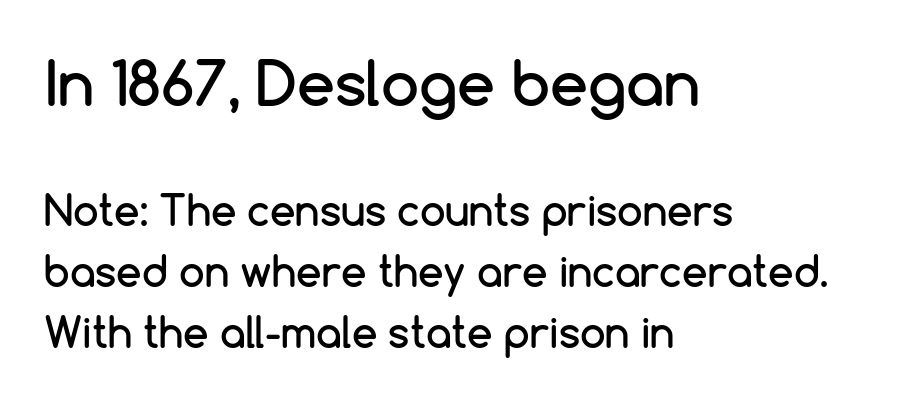
The image shows 61 px sans-serif type, upright; set left-aligned, normal line spacing (1.49x), normal letter spacing, not underlined; the first (top) block is 1.49x larger; low stroke contrast and a medium x-height.
